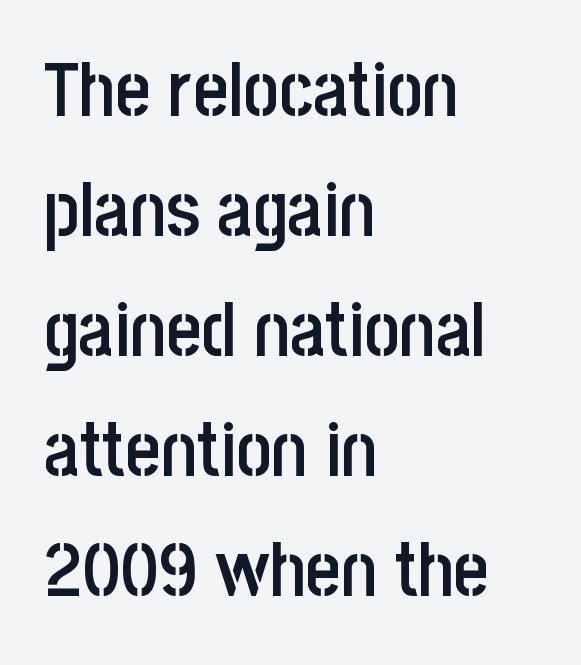
This rendering leaves character spacing at its baseline value. You can tell from the bare stems that sans-serif type was used. Posture: vertical. Quick note: underline off. Vertically, the passage feels balanced, rows spaced as you'd expect.
